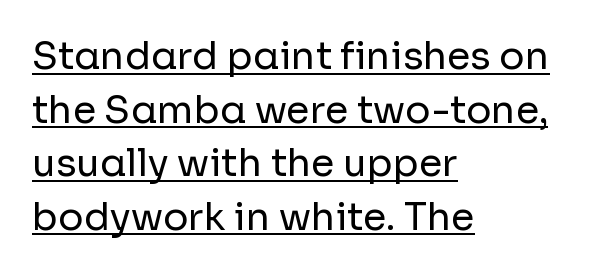
The image shows 38 px regular-weight sans-serif type, upright; set left-aligned, normal line spacing (1.41x), normal letter spacing, underlined; low stroke contrast and a medium x-height.
